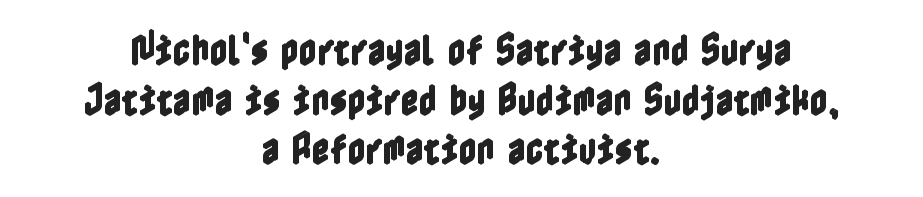
{"italic": "no", "width": "condensed", "x_height": "medium", "underline": "no", "align": "center", "line_spacing": "normal", "line_spacing_ratio": 1.42, "letter_spacing": "normal", "letter_spacing_em": 0.0, "glyph_px": 35}
